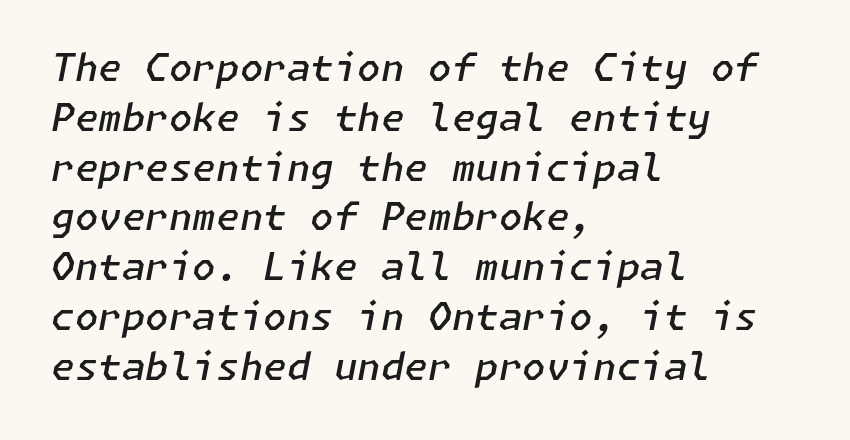
Q: Is the text bold? A: Semi-bold.
Q: Is the text italic (slanted)? A: Yes, it leans right by about 11 degrees.
Q: Is the text underlined? A: No.
Q: How is the paragraph aligned? A: Left-aligned.
Q: Is the spacing between letters normal or unusually wide? A: Normal.
Q: Is the spacing between lines tight, normal or loose? A: Normal.
Q: Width (condensed, normal, or wide)? A: Normal.
Q: Stroke contrast? A: Low.
Q: x-height? A: Medium.
